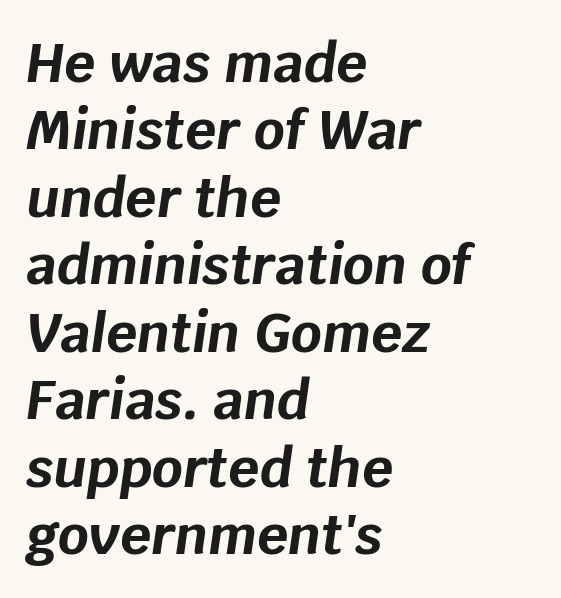
{"italic": "yes", "lean": "right", "slant_degrees": 8, "bold": "yes", "weight": "bold", "width": "normal", "stroke_contrast": "low", "x_height": "large", "monospaced": "no", "underline": "no", "align": "left", "line_spacing": "normal", "line_spacing_ratio": 1.25, "letter_spacing": "normal", "letter_spacing_em": 0.0, "glyph_px": 54}
